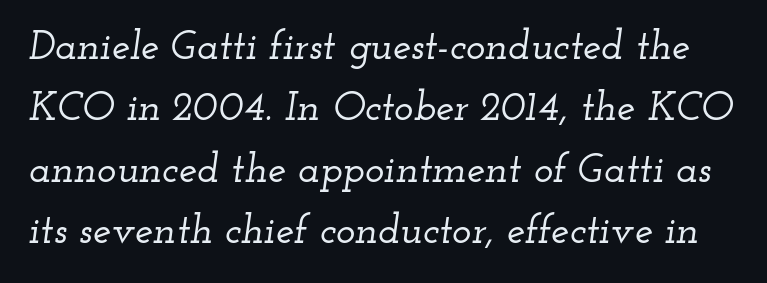
Descenders hang freely into open space. Compared with typical body copy, the letter spacing here is the same. This rendering employs a face with finishing strokes, i.e., a serif. The typography opts for an oblique posture over an upright one. The rendering uses a moderate line-height, typical for paragraphs.
